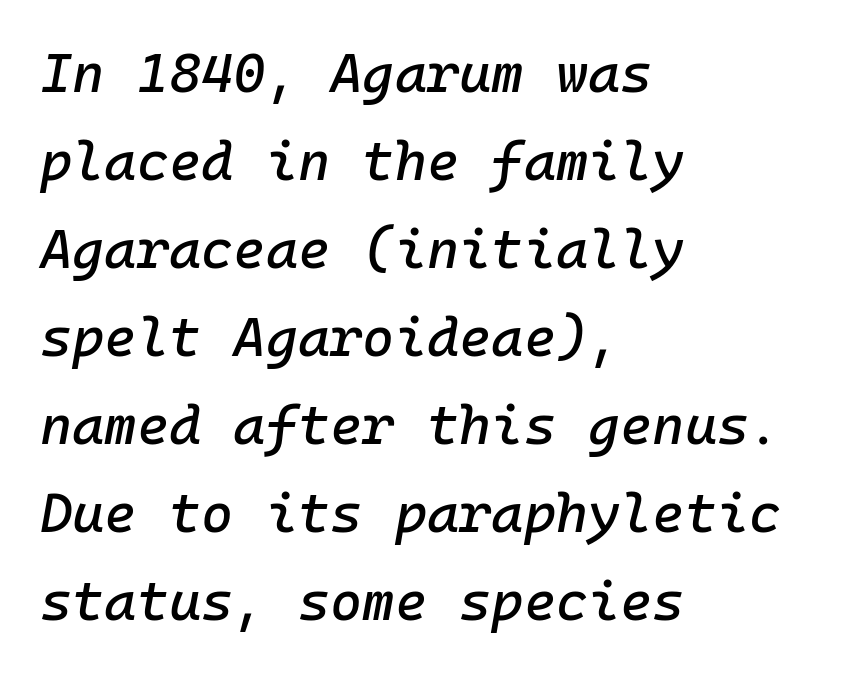
The image shows 55 px text type, italic (leaning right), monospaced; set left-aligned, normal line spacing (1.6x), normal letter spacing, not underlined; low stroke contrast and a medium x-height.
